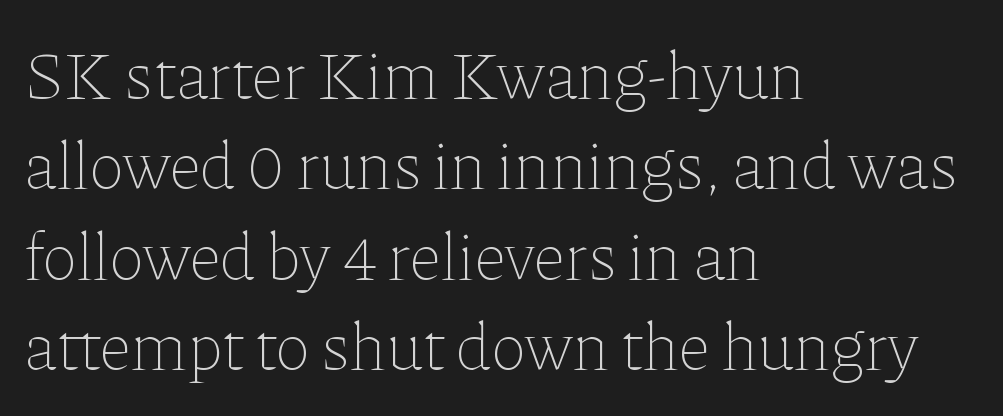
The letters stand upright; this is a roman face. Compared with typical body copy, the letter spacing here is the same. The space between consecutive lines is moderate. Varying glyph widths throughout — classic text-font behaviour.
